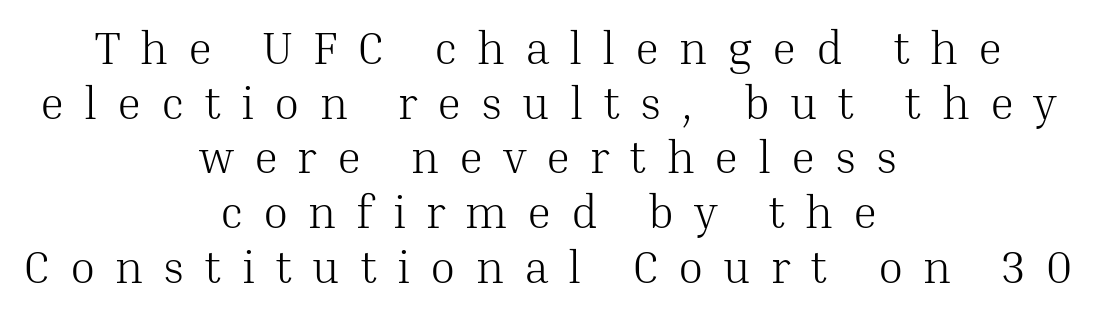
The font sits on the lighter half of the weight spectrum, regular included. The compositor balanced each line on the midline. The glyphs in this specimen are seriffed. Think of a printed novel: that variable character pitch is what you see here.
